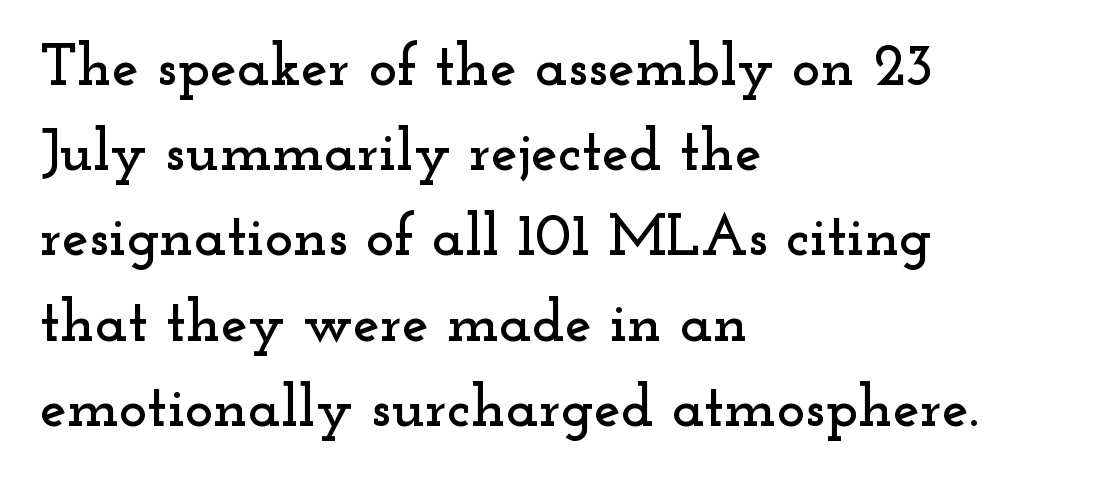
Q: Is the text italic (slanted)? A: No, it is upright.
Q: Is the typeface a serif or a sans-serif typeface? A: Serif.
Q: Is the text underlined? A: No.
Q: How is the paragraph aligned? A: Left-aligned.
Q: Is the spacing between letters normal or unusually wide? A: Normal.
Q: Is the spacing between lines tight, normal or loose? A: Normal.
Q: Width (condensed, normal, or wide)? A: Wide.
Q: Stroke contrast? A: Low.
Q: x-height? A: Small.
Q: Monospaced? A: No.
